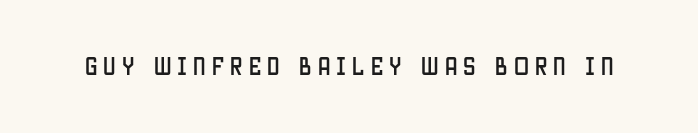
The image shows 20 px text type, upright; set unusually wide letter spacing (+0.3 em), not underlined.
